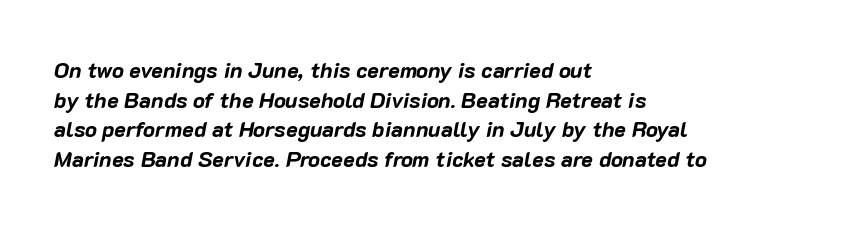
The image shows 22 px bold type, italic (leaning right); set left-aligned, normal line spacing (1.35x), normal letter spacing, not underlined.
